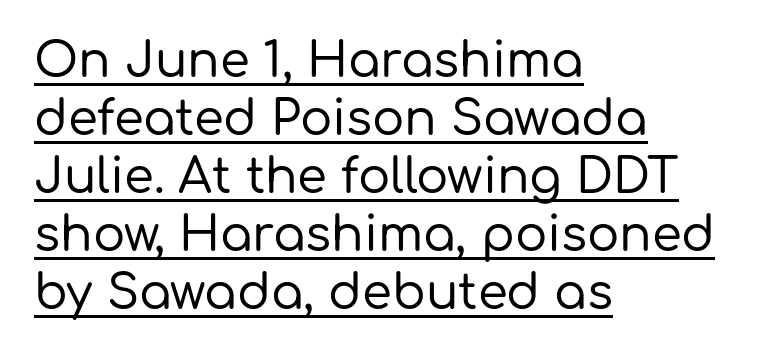
You could not count columns in this text — the font is proportionally spaced. Letterform terminals end flat and unadorned throughout the passage. Each word holds together tightly as a unit, with standard inter-letter gaps. The rendered words wear a rule along their underside.
